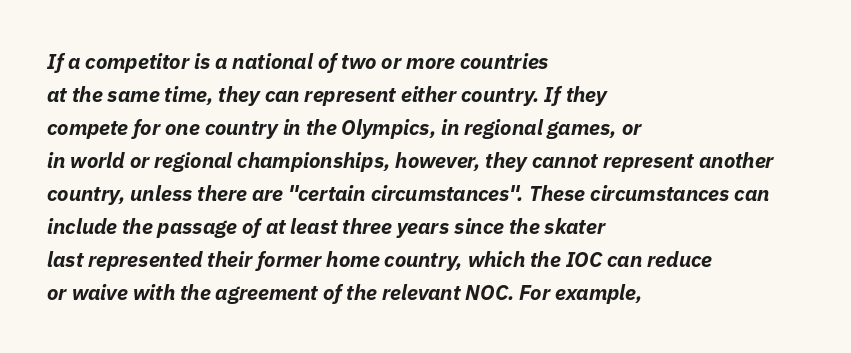
If you drew a line through each stem, it would be angled. Honestly, the letter spacing is just normal — you wouldn't notice it. Chunky letters — that's bold for sure. Bare-footed words on every line.
